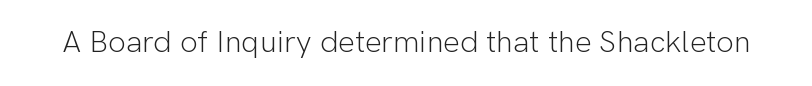
Q: Is the text bold? A: No.
Q: Is the text italic (slanted)? A: No, it is upright.
Q: Is the typeface a serif or a sans-serif typeface? A: Sans-serif.
Q: Is the text underlined? A: No.
Q: Is the spacing between letters normal or unusually wide? A: Normal.
Q: Width (condensed, normal, or wide)? A: Normal.
Q: Stroke contrast? A: Low.
Q: x-height? A: Medium.
Q: Monospaced? A: No.
